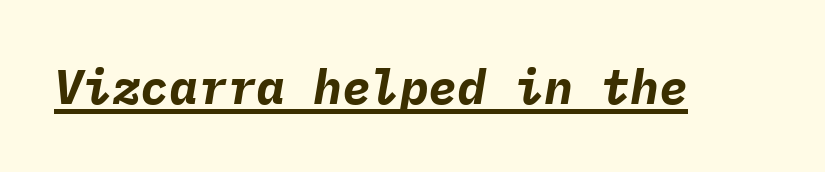
The image shows 48 px bold type, italic (leaning right), monospaced; set normal letter spacing, underlined; low stroke contrast and a medium x-height.
